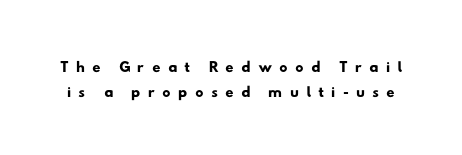
The leading is snug, giving the passage a crowded texture. The zone under the glyphs is completely vacant. There is plenty of visible air inserted between adjacent glyphs.
